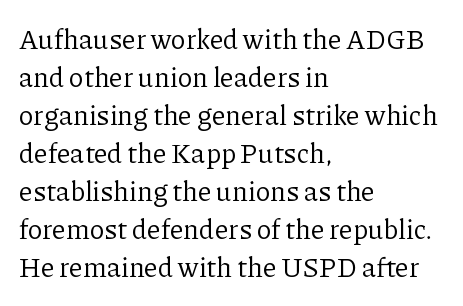
Q: Is the text bold? A: No.
Q: Is the text italic (slanted)? A: No, it is upright.
Q: Is the text underlined? A: No.
Q: How is the paragraph aligned? A: Left-aligned.
Q: Is the spacing between letters normal or unusually wide? A: Normal.
Q: Is the spacing between lines tight, normal or loose? A: Normal.
